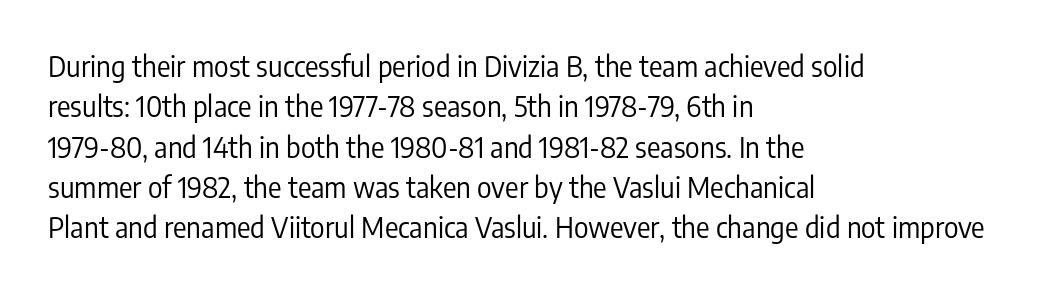
The image shows 28 px regular-weight, condensed sans-serif type, upright; set left-aligned, normal line spacing (1.44x), normal letter spacing, not underlined; low stroke contrast and a medium x-height.
